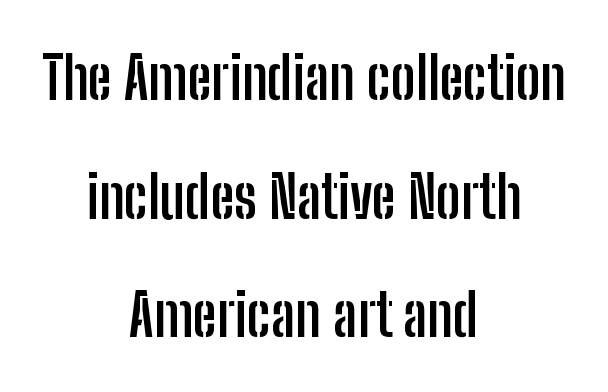
The image shows 59 px semibold, condensed sans-serif type, upright; set centered, loose line spacing (2.01x), normal letter spacing, not underlined; low stroke contrast and a medium x-height.
